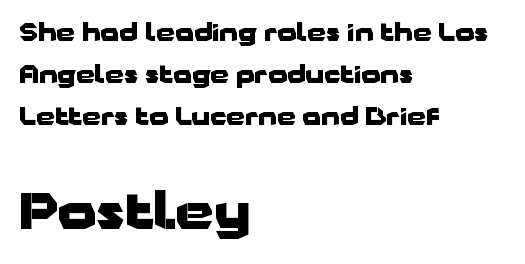
{"serif": "no", "italic": "no", "bold": "yes", "weight": "heavy", "width": "wide", "stroke_contrast": "low", "x_height": "medium", "monospaced": "no", "underline": "no", "align": "left", "line_spacing_ratio": 1.75, "letter_spacing": "normal", "letter_spacing_em": 0.0, "larger_block": "second", "size_ratio": 2.04, "glyph_px": 49}
